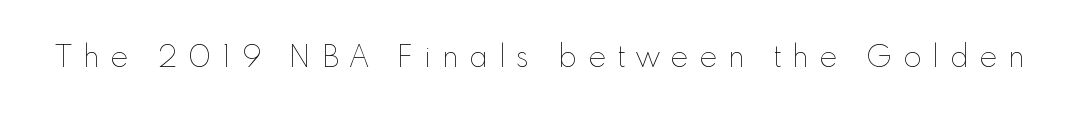
The image shows 30 px thin type, upright; set unusually wide letter spacing (+0.36 em), not underlined; low stroke contrast and a small x-height.
